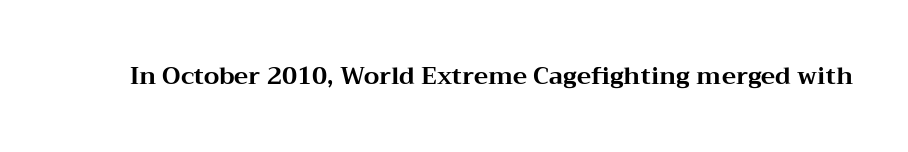
{"italic": "no", "bold": "yes", "underline": "no", "letter_spacing": "normal", "letter_spacing_em": 0.0, "glyph_px": 24}
